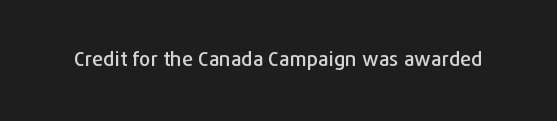
{"italic": "no", "underline": "no", "letter_spacing": "normal", "letter_spacing_em": 0.0, "glyph_px": 20}
